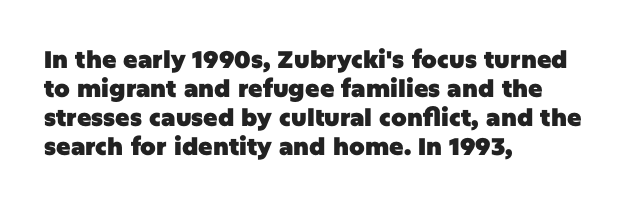
Bold? Absolutely — the strokes are thick and heavy. These lines are set flush left with a ragged right edge. Each row of text sits above clean, open space. There is no visible air inserted between adjacent glyphs. The type sits square on the baseline with zero lean.
